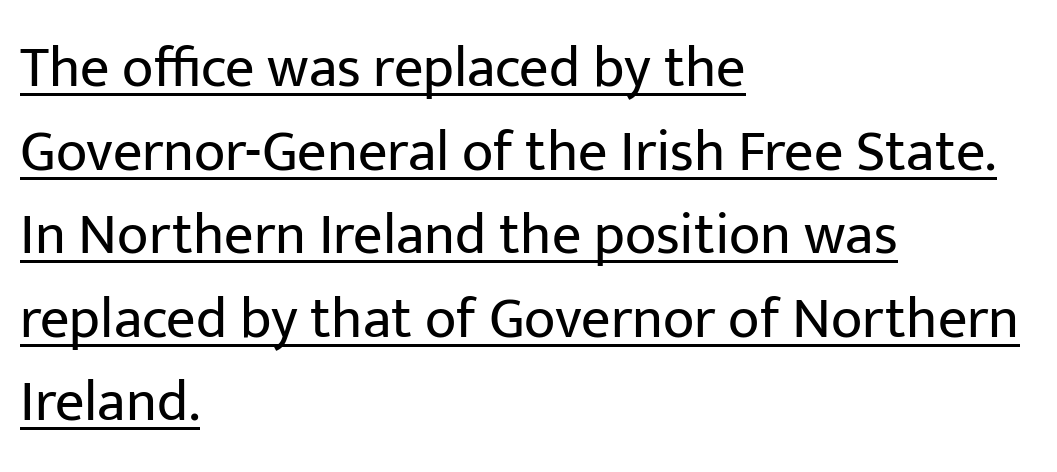
{"serif": "no", "italic": "no", "bold": "no", "weight": "regular", "width": "normal", "stroke_contrast": "low", "x_height": "medium", "monospaced": "no", "underline": "yes", "align": "left", "line_spacing": "normal", "line_spacing_ratio": 1.44, "letter_spacing": "normal", "letter_spacing_em": 0.0, "glyph_px": 58}
